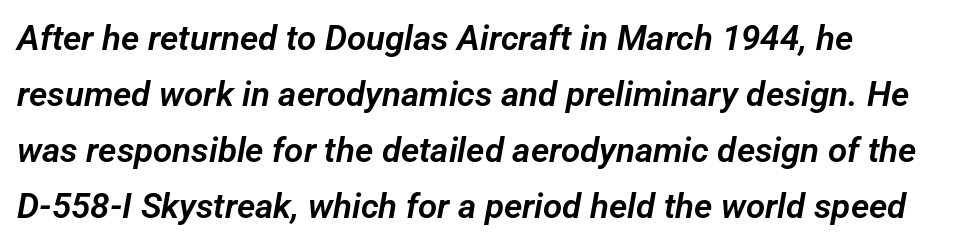
Q: Is the typeface a serif or a sans-serif typeface? A: Sans-serif.
Q: Is the text underlined? A: No.
Q: How is the paragraph aligned? A: Left-aligned.
Q: Is the spacing between letters normal or unusually wide? A: Normal.
Q: Is the spacing between lines tight, normal or loose? A: Normal.
Q: Width (condensed, normal, or wide)? A: Normal.
Q: Stroke contrast? A: Low.
Q: x-height? A: Medium.
Q: Monospaced? A: No.
